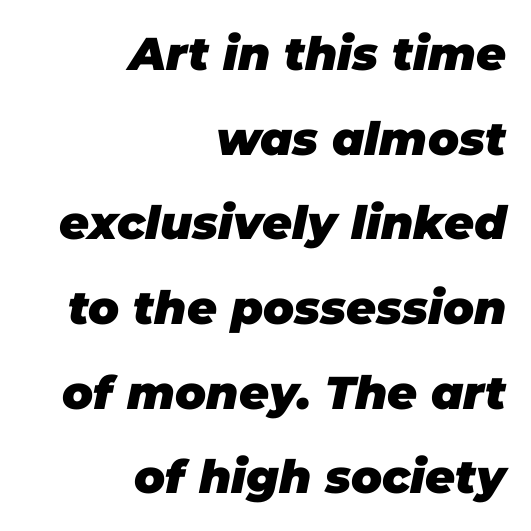
The passage shown is typed in a proportional face where columns would drift. Every character sits at an angle, as italics do. Lines of text with bare space underneath. The compositor pushed each line to the right boundary. The passage shown has conventional tracking throughout. Weight check: bold — yes, fully.
